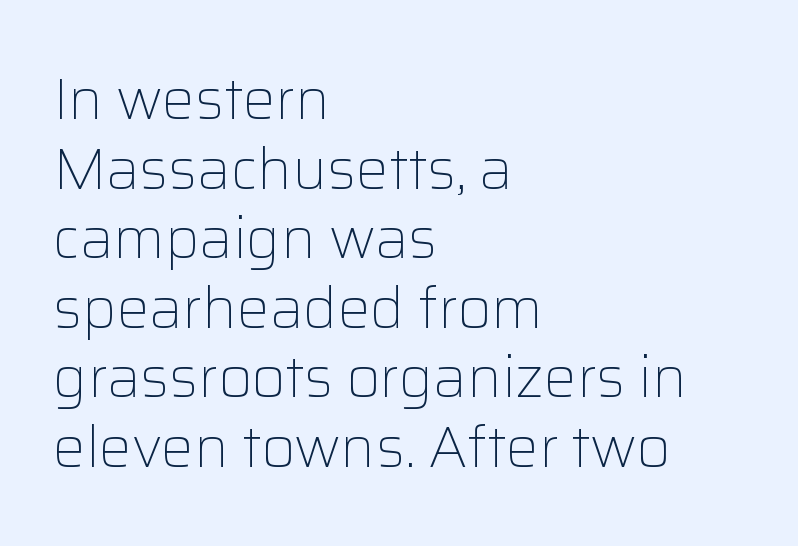
The image shows 58 px light sans-serif type, upright; set left-aligned, line spacing 1.2x, normal letter spacing, not underlined; low stroke contrast and a medium x-height.
